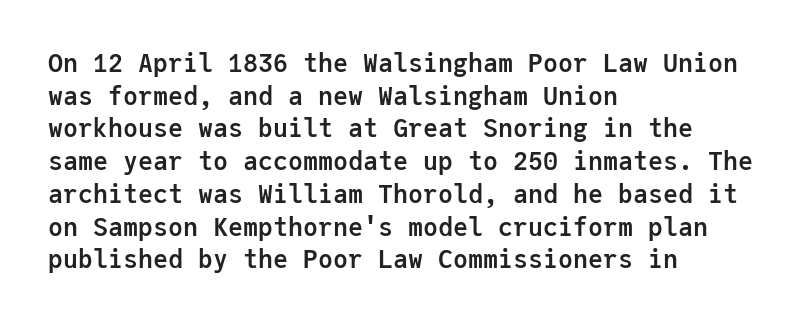
{"italic": "no", "bold": "yes", "underline": "no", "align": "left", "line_spacing": "normal", "line_spacing_ratio": 1.31, "letter_spacing": "normal", "letter_spacing_em": 0.0, "glyph_px": 25}
